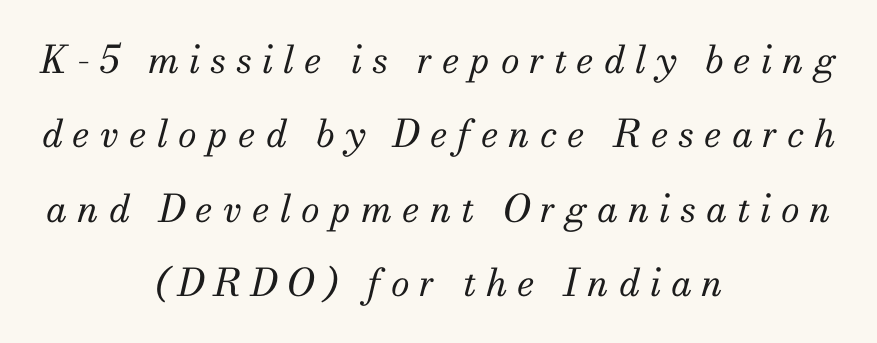
The letterforms stand isolated, each surrounded by extra space. This is oblique type, the kind used for emphasis or titles. Is there much room between lines? Yes — plenty of vertical air separates them. Each letter keeps its own natural width here, so spacing adapts to shape.
